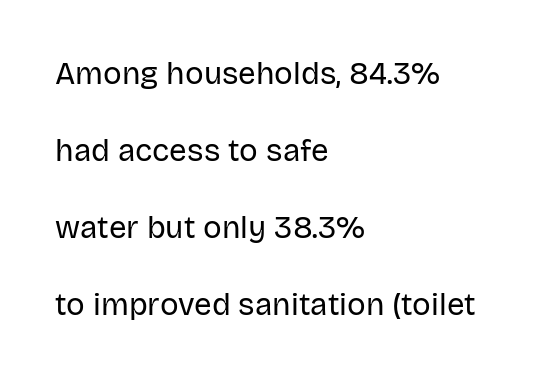
{"serif": "no", "italic": "no", "bold": "no", "weight": "regular", "width": "normal", "stroke_contrast": "low", "x_height": "large", "monospaced": "no", "underline": "no", "align": "left", "line_spacing": "loose", "line_spacing_ratio": 2.48, "letter_spacing": "normal", "letter_spacing_em": 0.0, "glyph_px": 31}
